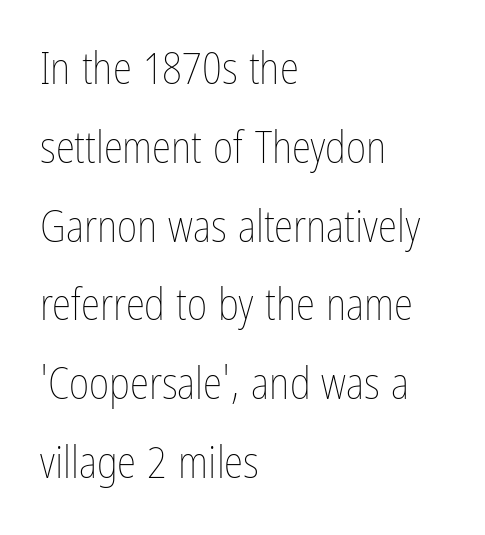
Q: Is the text bold? A: No.
Q: Is the text italic (slanted)? A: No, it is upright.
Q: Is the text underlined? A: No.
Q: How is the paragraph aligned? A: Left-aligned.
Q: Is the spacing between letters normal or unusually wide? A: Normal.
Q: Width (condensed, normal, or wide)? A: Condensed.
Q: Stroke contrast? A: Low.
Q: x-height? A: Medium.
Q: Monospaced? A: No.
